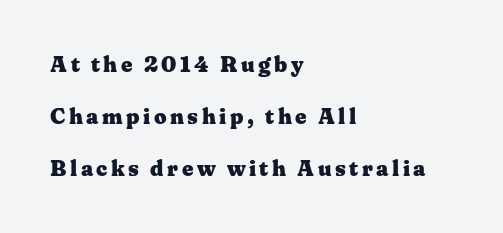
In CSS terms this would be text-align: left. You could fit nearly another row in the gap between these rows. Beneath every word, the page is bare. Does the weight exceed regular? Yes, all the way to bold.
